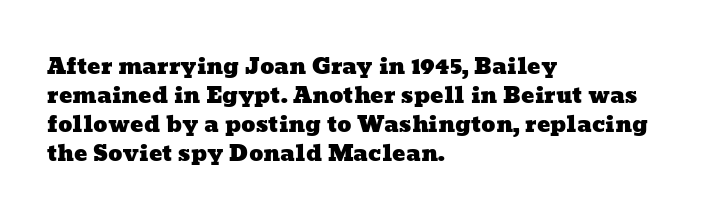
{"underline": "no", "align": "left", "line_spacing": "normal", "line_spacing_ratio": 1.32, "letter_spacing": "normal", "letter_spacing_em": 0.0, "glyph_px": 22}
